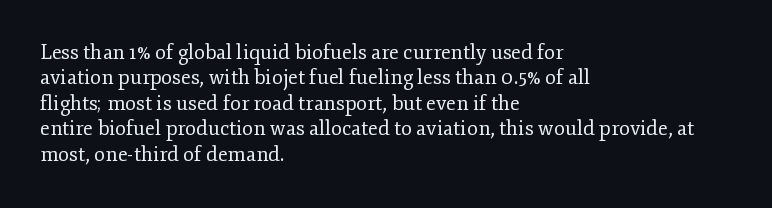
The image shows 20 px text type, upright; set left-aligned, normal line spacing (1.27x), normal letter spacing, not underlined.
